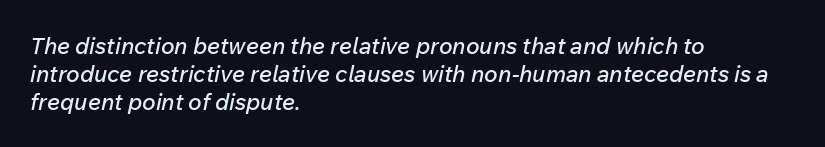
Q: Is the text italic (slanted)? A: Yes, it leans right by about 12 degrees.
Q: Is the text underlined? A: No.
Q: How is the paragraph aligned? A: Left-aligned.
Q: Is the spacing between letters normal or unusually wide? A: Normal.
